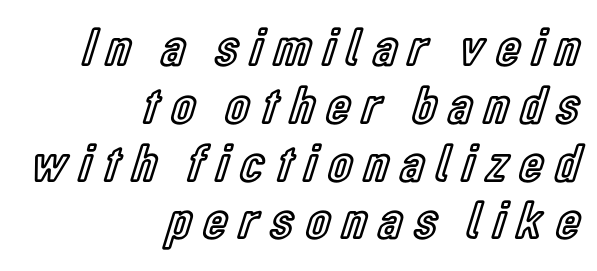
The image shows 54 px condensed type; set right-aligned, tight line spacing (1.07x), unusually wide letter spacing (+0.23 em), not underlined; a medium x-height.
